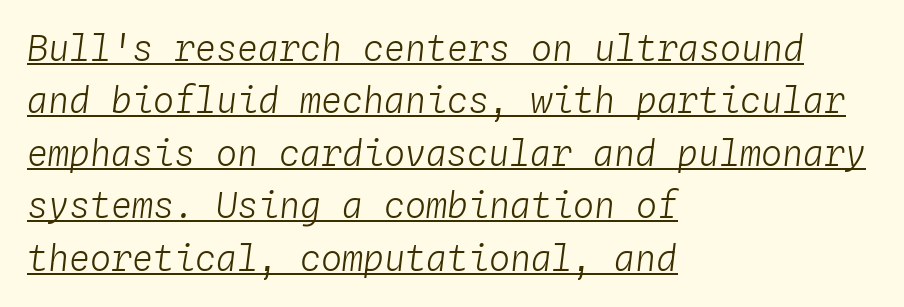
{"italic": "yes", "lean": "right", "slant_degrees": 4, "bold": "no", "weight": "light", "width": "normal", "stroke_contrast": "low", "x_height": "medium", "monospaced": "yes", "underline": "yes", "align": "left", "line_spacing": "normal", "line_spacing_ratio": 1.5, "letter_spacing": "normal", "letter_spacing_em": 0.0, "glyph_px": 35}
